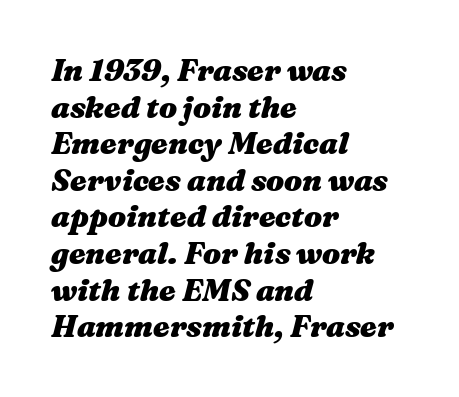
Q: Is the text bold? A: Yes.
Q: Is the text italic (slanted)? A: Yes, it leans right by about 16 degrees.
Q: Is the text underlined? A: No.
Q: How is the paragraph aligned? A: Left-aligned.
Q: Is the spacing between letters normal or unusually wide? A: Normal.
Q: Width (condensed, normal, or wide)? A: Wide.
Q: Stroke contrast? A: Medium.
Q: x-height? A: Medium.
Q: Monospaced? A: No.
